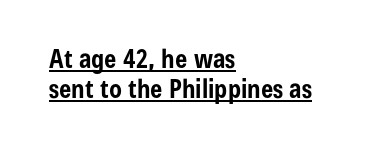
The image shows 26 px bold type, upright; set left-aligned, tight line spacing (1.15x), normal letter spacing, underlined.
